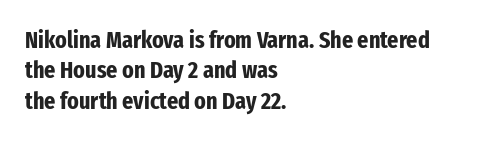
{"italic": "no", "bold": "yes", "underline": "no", "align": "left", "line_spacing": "normal", "line_spacing_ratio": 1.27, "letter_spacing": "normal", "letter_spacing_em": 0.0, "glyph_px": 24}
